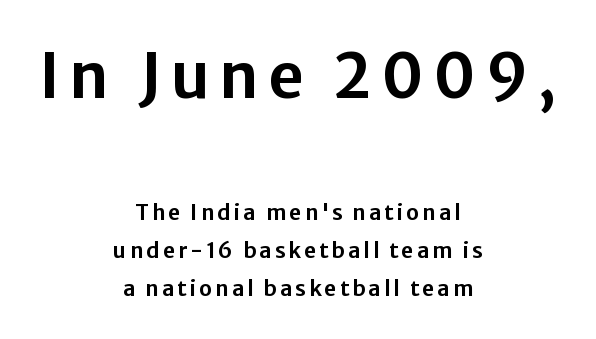
{"serif": "no", "italic": "no", "width": "normal", "stroke_contrast": "low", "x_height": "medium", "monospaced": "no", "underline": "no", "align": "center", "line_spacing_ratio": 1.81, "larger_block": "first", "size_ratio": 2.95, "glyph_px": 62}
